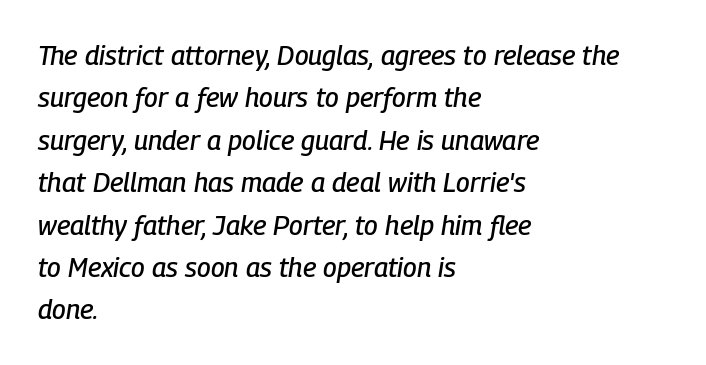
Descenders are the only things crossing below the line. The lettering tilts uniformly, giving the passage an italic look. The lines sit at an ordinary, default distance from one another. Every row of glyphs begins at an identical x-position on the left.
